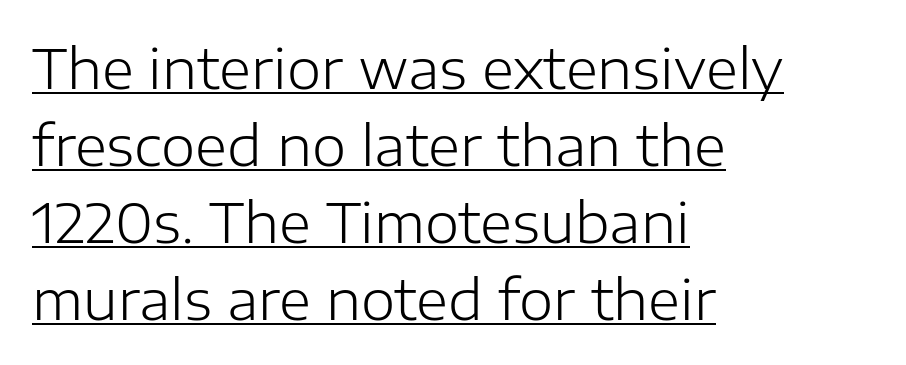
{"serif": "no", "italic": "no", "bold": "no", "weight": "light", "width": "normal", "stroke_contrast": "low", "x_height": "medium", "monospaced": "no", "underline": "yes", "align": "left", "line_spacing": "normal", "line_spacing_ratio": 1.4, "letter_spacing": "normal", "letter_spacing_em": 0.0, "glyph_px": 55}
